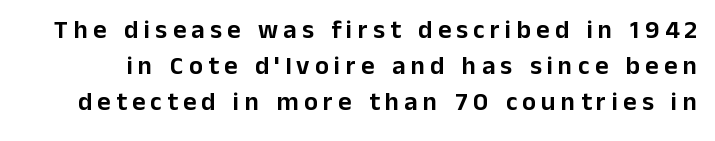
The image shows 26 px text type, upright; set normal line spacing (1.39x), unusually wide letter spacing (+0.2 em), not underlined.
